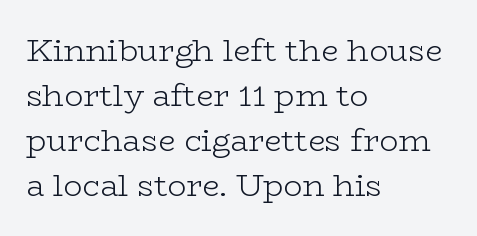
Q: Is the text bold? A: No.
Q: Is the text italic (slanted)? A: No, it is upright.
Q: Is the typeface a serif or a sans-serif typeface? A: Serif.
Q: Is the text underlined? A: No.
Q: How is the paragraph aligned? A: Left-aligned.
Q: Is the spacing between letters normal or unusually wide? A: Normal.
Q: Is the spacing between lines tight, normal or loose? A: Normal.
Q: Width (condensed, normal, or wide)? A: Wide.
Q: Stroke contrast? A: Low.
Q: x-height? A: Medium.
Q: Monospaced? A: No.
